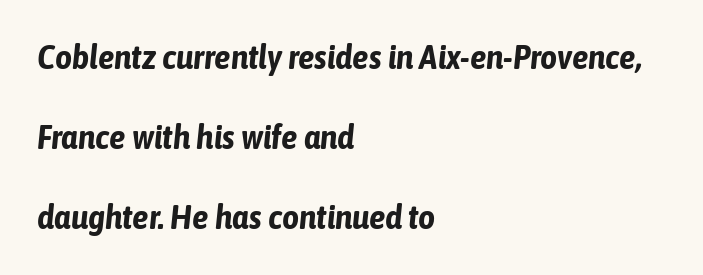
The passage shown is typed in a proportional face where columns would drift. You can tell it's italic because the verticals aren't actually vertical. Bare-footed words on every line. Summary of vertical rhythm: relaxed, with wide interline spacing. Compared with typical body copy, the letter spacing here is the same. Teacher's note: observe the even left margin — that is flush-left alignment.
